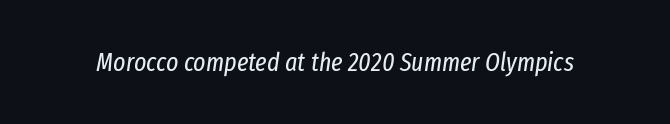
Q: Is the text bold? A: No.
Q: Is the text italic (slanted)? A: Yes, it leans right by about 8 degrees.
Q: Is the text underlined? A: No.
Q: Is the spacing between letters normal or unusually wide? A: Normal.
